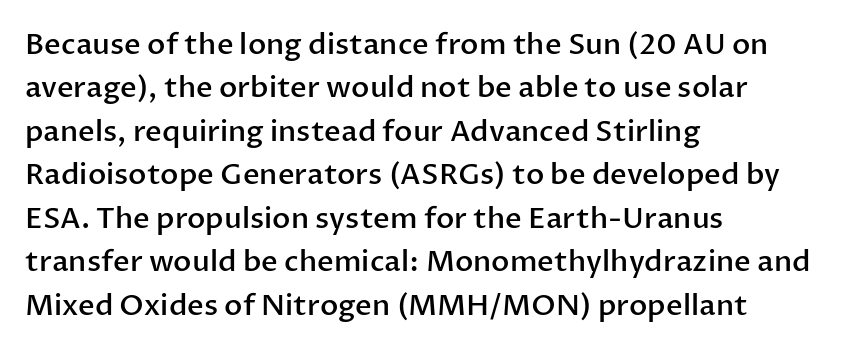
{"serif": "no", "italic": "no", "bold": "semi", "weight": "semibold", "width": "normal", "stroke_contrast": "low", "x_height": "medium", "monospaced": "no", "underline": "no", "align": "left", "line_spacing": "normal", "line_spacing_ratio": 1.5, "letter_spacing": "normal", "letter_spacing_em": 0.0, "glyph_px": 29}
